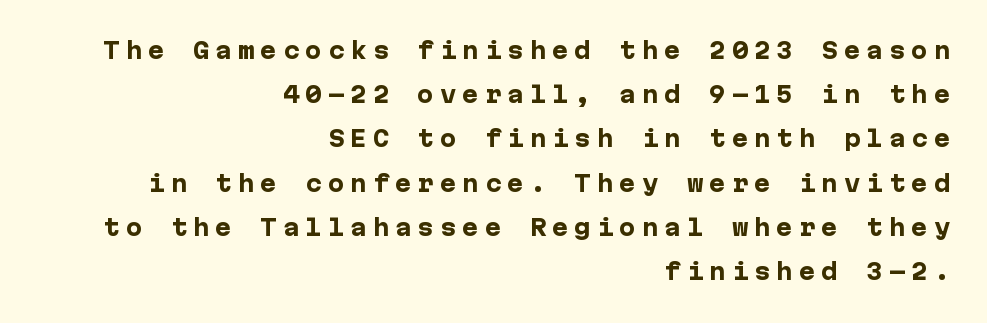
This sample trades compactness for vertical openness between lines. Tall strokes in this sample are plumb rather than angled. Horizontal alignment here is rightward, an uncommon choice for prose. What weight is shown? A full bold with thick strokes.
